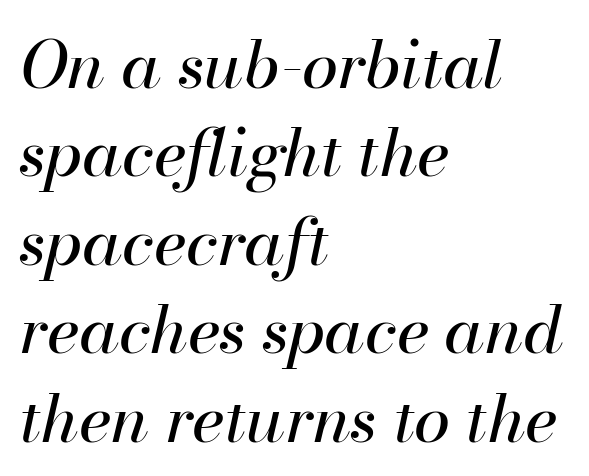
The image shows 66 px regular-weight type, italic (leaning right); set left-aligned, normal line spacing (1.34x), normal letter spacing, not underlined; high stroke contrast and a small x-height.
